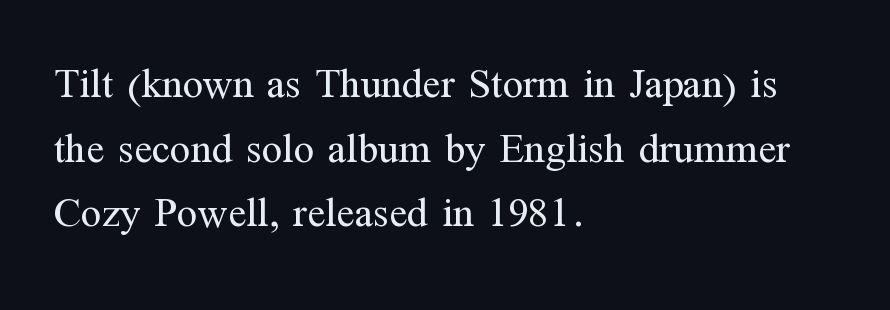
The image shows 42 px regular-weight serif type, upright; set left-aligned, normal line spacing (1.54x), normal letter spacing, not underlined; medium stroke contrast and a medium x-height.
